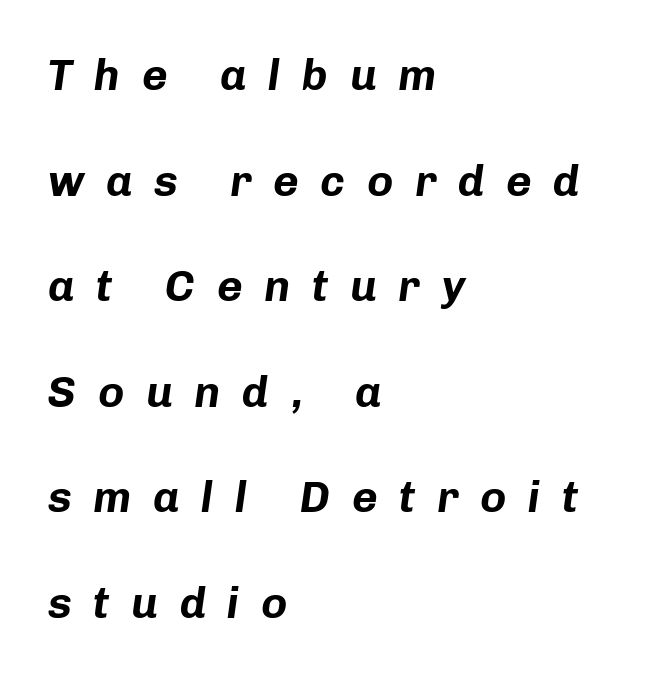
{"italic": "yes", "lean": "right", "slant_degrees": 8, "bold": "yes", "weight": "bold", "width": "normal", "stroke_contrast": "low", "x_height": "medium", "monospaced": "no", "underline": "no", "align": "left", "line_spacing": "loose", "line_spacing_ratio": 2.4, "letter_spacing": "wide", "letter_spacing_em": 0.49, "glyph_px": 44}
